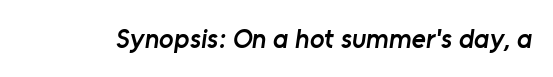
The gaps between neighbouring characters are ordinary and unremarkable. Unmarked baselines from the first word to the last. Semibold letterforms, between regular and bold.
